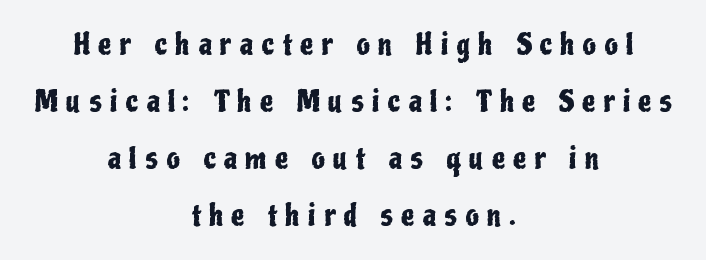
The image shows 29 px condensed sans-serif type, upright; set centered, loose line spacing (1.96x), unusually wide letter spacing (+0.29 em), not underlined; low stroke contrast and a medium x-height.
